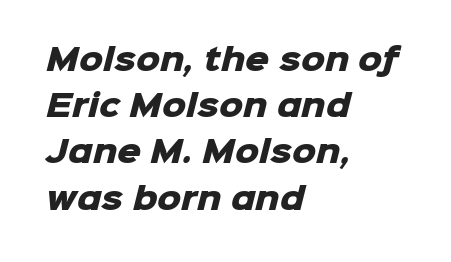
{"serif": "no", "bold": "yes", "weight": "heavy", "width": "normal", "stroke_contrast": "low", "x_height": "medium", "monospaced": "no", "underline": "no", "align": "left", "line_spacing": "normal", "line_spacing_ratio": 1.54, "letter_spacing": "normal", "letter_spacing_em": 0.0, "glyph_px": 30}
